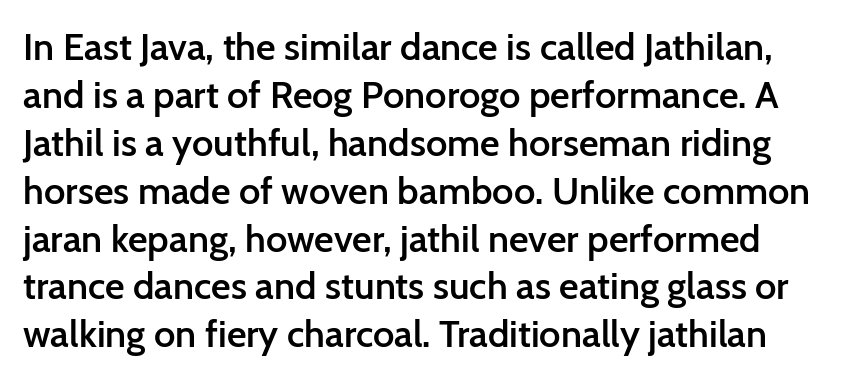
Line spacing here is normal. This is the in-between weight designers call semibold or demi. The zone under the glyphs is completely vacant. Ascenders rise straight up at ninety degrees.
